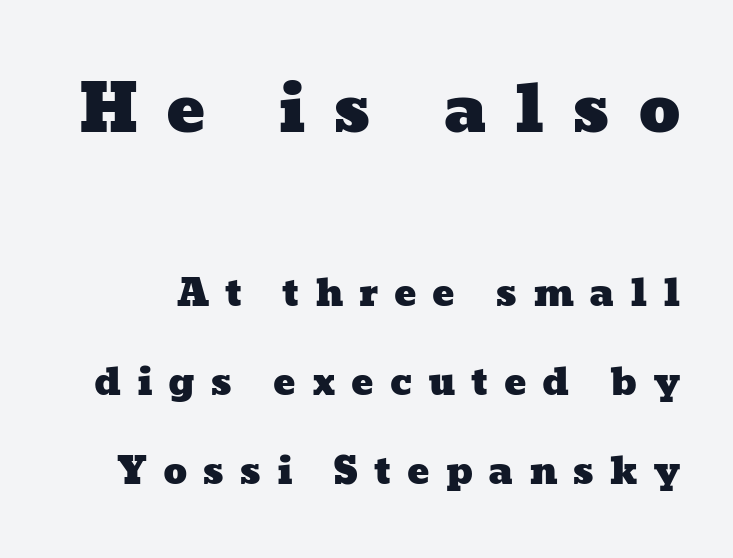
{"width": "wide", "stroke_contrast": "low", "x_height": "medium", "monospaced": "no", "underline": "no", "line_spacing": "loose", "line_spacing_ratio": 2.4, "letter_spacing": "wide", "letter_spacing_em": 0.42, "larger_block": "first", "size_ratio": 1.76, "glyph_px": 65}
